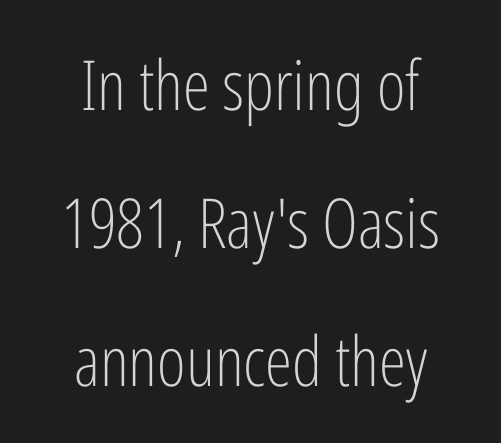
The image shows 69 px light, condensed sans-serif type, upright; set centered, loose line spacing (2.0x), normal letter spacing, not underlined; low stroke contrast and a medium x-height.
